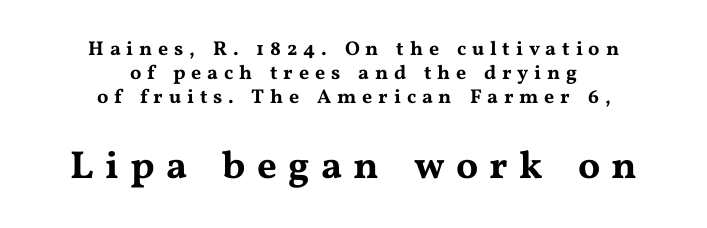
Style check: upright. The baseline area is clear. Someone cranked the tracking dial way up on this one. The letters advance in unequal steps, a hallmark of proportional type. In CSS terms this would be text-align: center.
